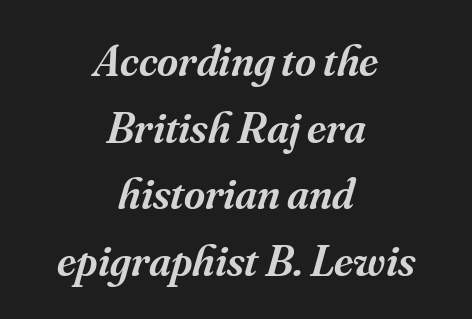
The image shows 45 px semibold serif type, italic (leaning right); set centered, normal line spacing (1.48x), normal letter spacing, not underlined; medium stroke contrast and a small x-height.
